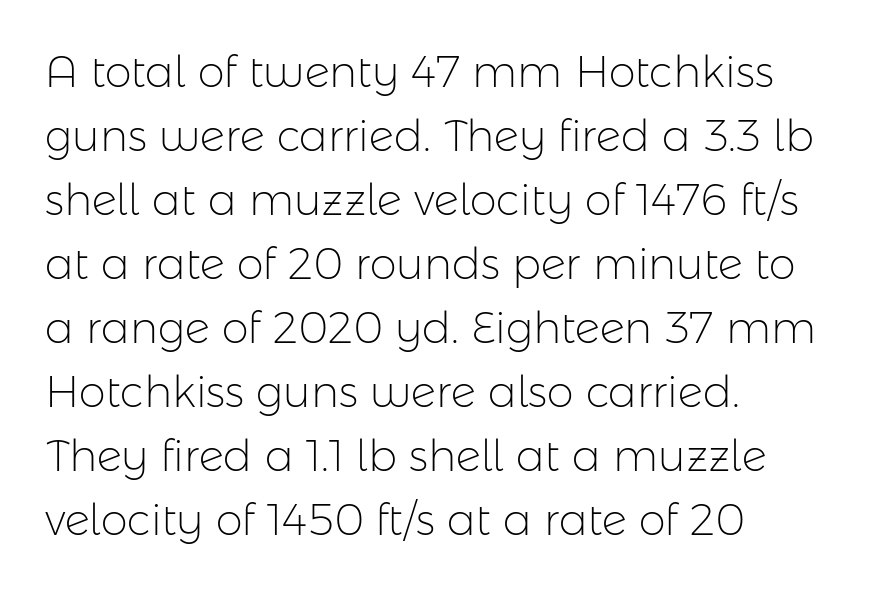
Weight: in the light-to-regular range. This sample uses a sans-serif face. Any mark beneath the type? The region is blank. These lines sit exactly where default settings would place them. These lines are rendered in a variable-pitch font. The paragraph has a hard left edge and a soft right edge.
